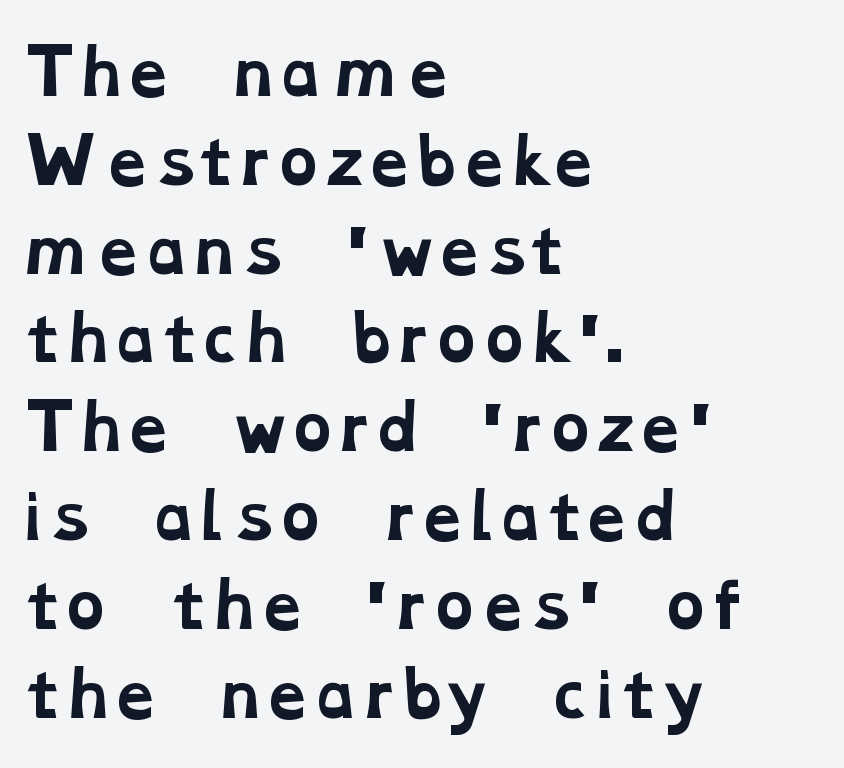
Q: Is the text bold? A: Yes.
Q: Is the typeface a serif or a sans-serif typeface? A: Serif.
Q: Is the text underlined? A: No.
Q: How is the paragraph aligned? A: Left-aligned.
Q: Is the spacing between letters normal or unusually wide? A: Normal.
Q: Is the spacing between lines tight, normal or loose? A: Normal.
Q: Width (condensed, normal, or wide)? A: Wide.
Q: Stroke contrast? A: Low.
Q: x-height? A: Medium.
Q: Monospaced? A: No.
